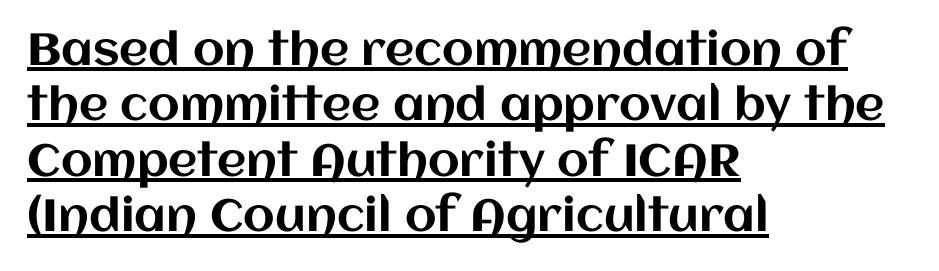
The image shows 45 px text type, upright; set left-aligned, line spacing 1.23x, normal letter spacing, underlined; medium stroke contrast and a large x-height.
